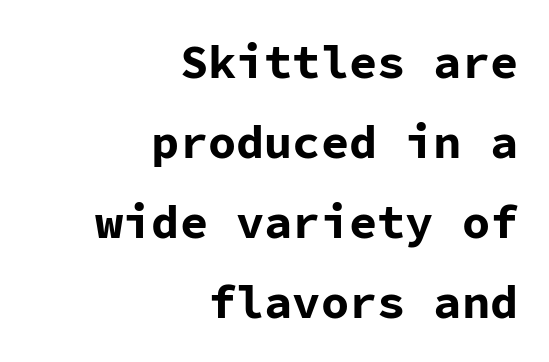
Q: Is the text bold? A: Yes.
Q: Is the text italic (slanted)? A: No, it is upright.
Q: Is the typeface a serif or a sans-serif typeface? A: Sans-serif.
Q: Is the text underlined? A: No.
Q: How is the paragraph aligned? A: Right-aligned.
Q: Is the spacing between letters normal or unusually wide? A: Normal.
Q: Is the spacing between lines tight, normal or loose? A: Normal.
Q: Width (condensed, normal, or wide)? A: Normal.
Q: Stroke contrast? A: Low.
Q: x-height? A: Medium.
Q: Monospaced? A: Yes.
